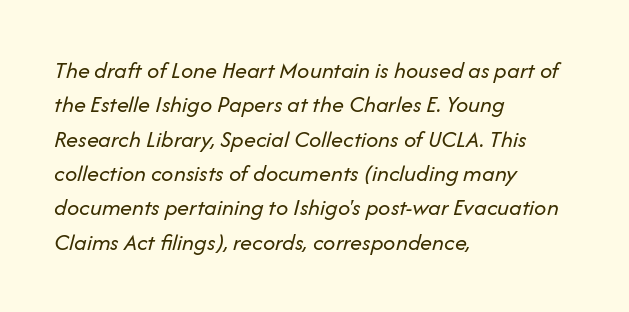
The image shows 24 px text type, italic (leaning right); set left-aligned, normal line spacing (1.43x), normal letter spacing, not underlined.
